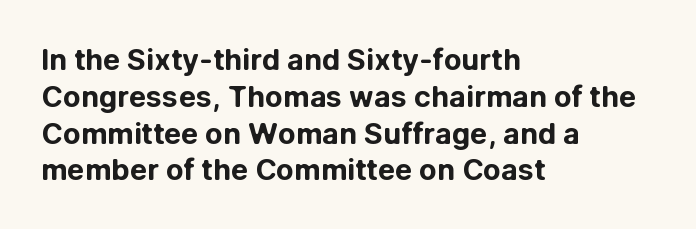
Honestly, there is no underline to notice here at all. Every character sits straight up, as roman type does. Spacing verdict: proportional, widths tailored to each character. Between one letter and the next there's only the usual sliver of space. Strokes here are thick enough to call this a true bold. Each letter's strokes conclude bluntly, with no projecting serifs.
